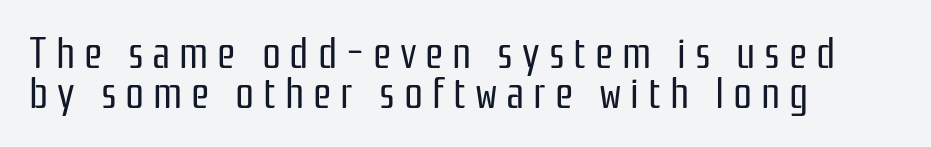
The image shows 42 px regular-weight, condensed sans-serif type, upright; set left-aligned, tight line spacing (0.95x), unusually wide letter spacing (+0.21 em), not underlined; low stroke contrast and a medium x-height.
